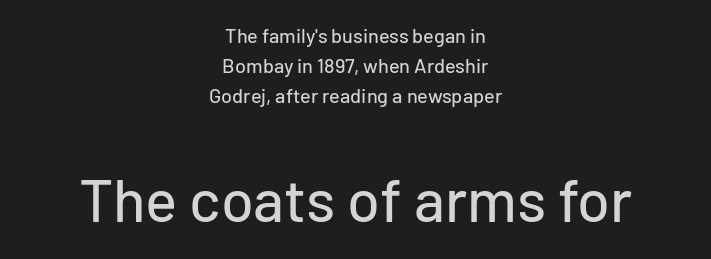
Q: Is the text italic (slanted)? A: No, it is upright.
Q: Is the typeface a serif or a sans-serif typeface? A: Sans-serif.
Q: Is the text underlined? A: No.
Q: How is the paragraph aligned? A: Centered.
Q: Is the spacing between letters normal or unusually wide? A: Normal.
Q: Is the spacing between lines tight, normal or loose? A: Normal.
Q: Which block of text is set in a larger size, the first (top) or the second (bottom)? A: The second (bottom) one.
Q: Width (condensed, normal, or wide)? A: Normal.
Q: Stroke contrast? A: Low.
Q: x-height? A: Medium.
Q: Monospaced? A: No.
